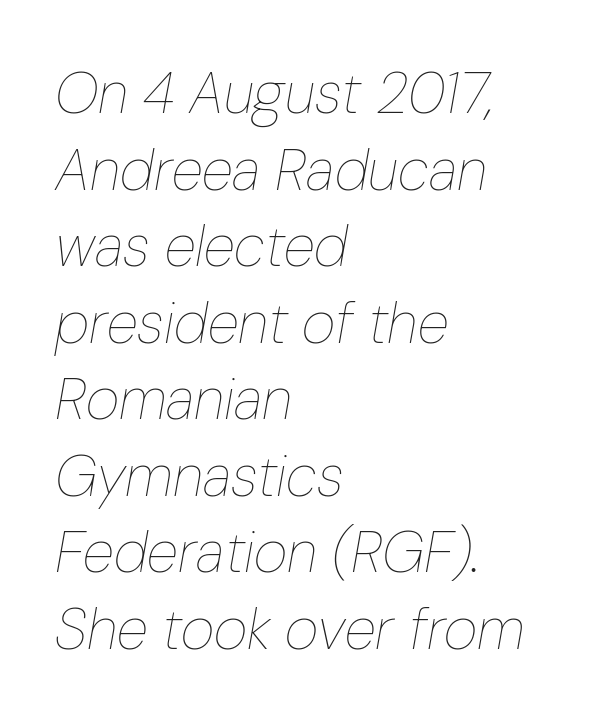
The passage shown is typed in a proportional face where columns would drift. Tall strokes in this sample are angled rather than plumb. Compared with typical paragraphs, the rows here are spaced about the same. Each stroke keeps to a modest, everyday thickness or less. Which margin do the lines hug? The left one — the right edge is uneven.
